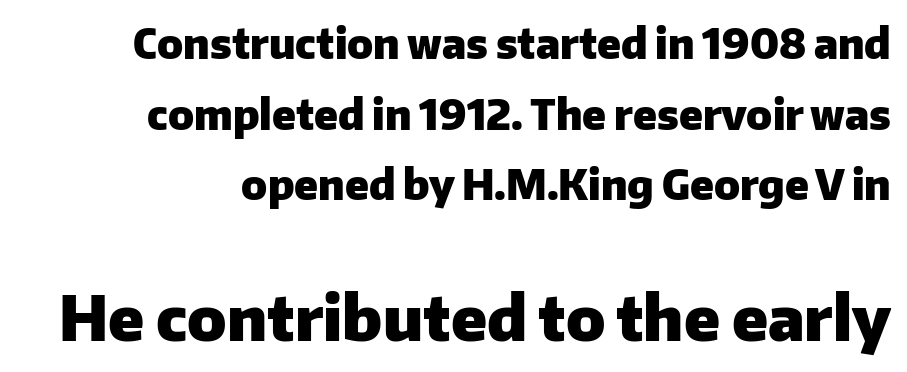
Letter spacing: default. Style check: upright. Check where the strokes stop: nothing finishes them off — pure sans. Think of a printed novel: that variable character pitch is what you see here. Weight check: bold — yes, fully. Typesetter's note — lower block bumped up in size, upper block left smaller.
